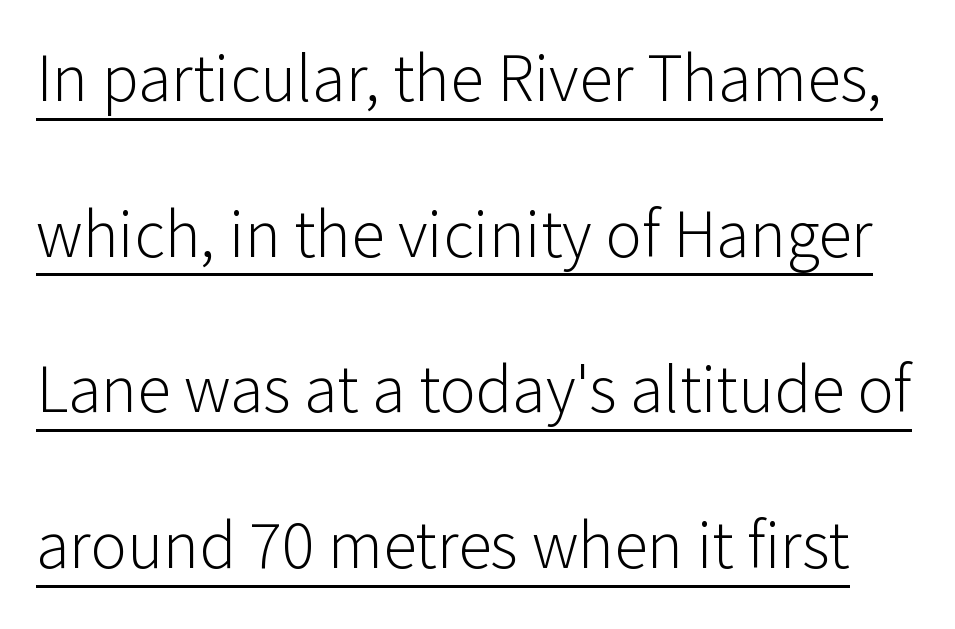
Q: Is the text bold? A: No.
Q: Is the text italic (slanted)? A: No, it is upright.
Q: Is the typeface a serif or a sans-serif typeface? A: Sans-serif.
Q: Is the text underlined? A: Yes.
Q: Is the spacing between letters normal or unusually wide? A: Normal.
Q: Is the spacing between lines tight, normal or loose? A: Loose.
Q: Width (condensed, normal, or wide)? A: Normal.
Q: Stroke contrast? A: Low.
Q: x-height? A: Medium.
Q: Monospaced? A: No.
